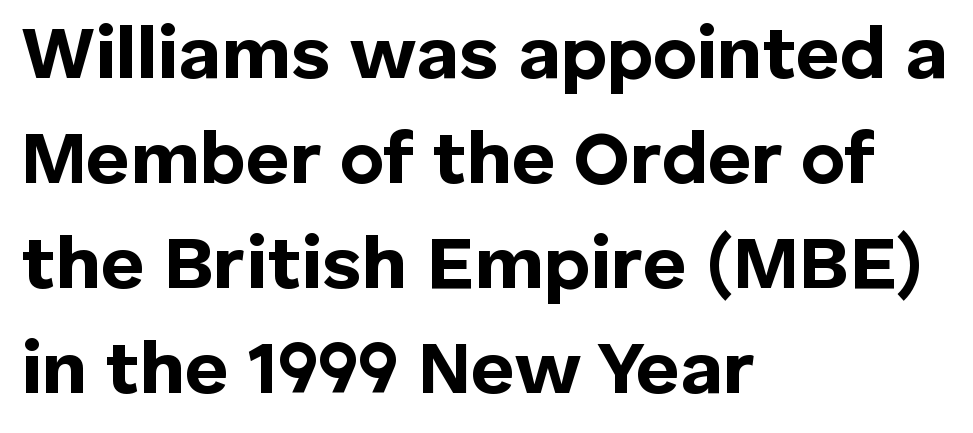
{"serif": "no", "italic": "no", "bold": "yes", "weight": "bold", "width": "normal", "stroke_contrast": "low", "x_height": "medium", "monospaced": "no", "underline": "no", "align": "left", "line_spacing": "normal", "line_spacing_ratio": 1.4, "letter_spacing": "normal", "letter_spacing_em": 0.0, "glyph_px": 75}
